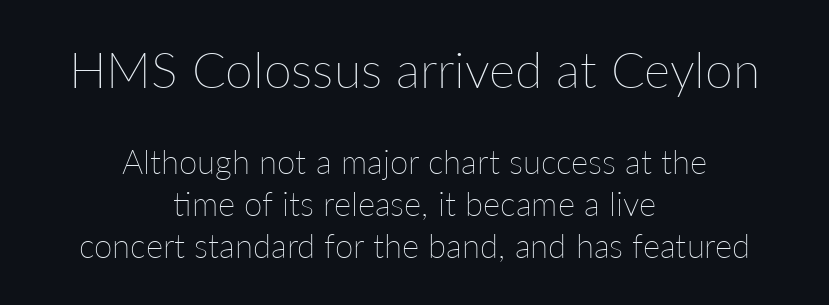
The image shows 50 px thin type, upright; set centered, normal line spacing (1.27x), normal letter spacing, not underlined; the first (top) block is 1.52x larger; low stroke contrast and a medium x-height.
